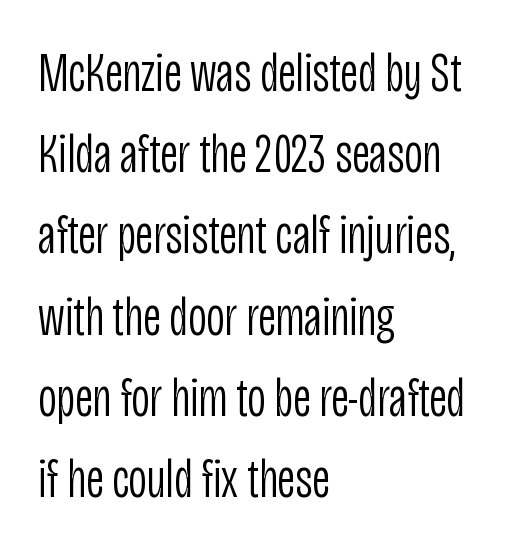
This sample uses plain, unmodified letter spacing. Quick note: interline space is typical. These lines are set flush left with a ragged right edge. Ink coverage per letter is moderate at most.
